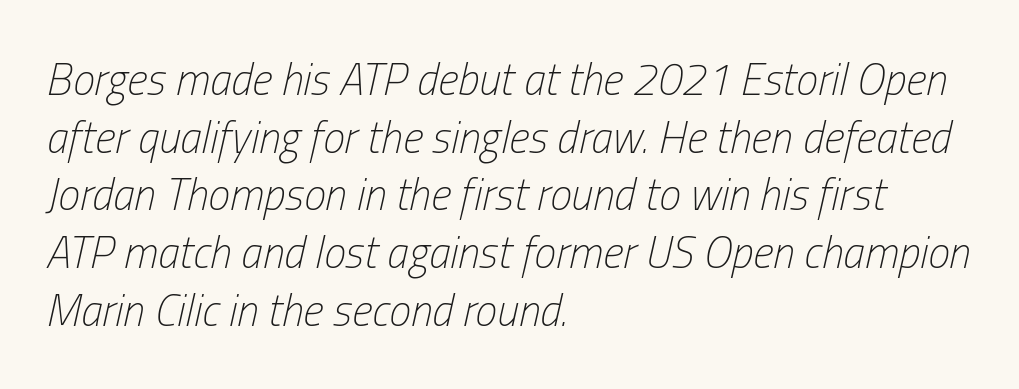
Tall strokes in this sample are angled rather than plumb. What's the leading like? Ordinary, nothing unusual. Lines of text with bare space underneath. Line beginnings align vertically; line endings do not. The font sits on the lighter half of the weight spectrum, regular included.
